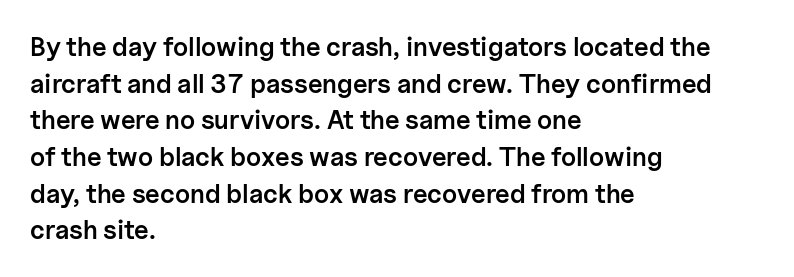
{"italic": "no", "bold": "semi", "underline": "no", "align": "left", "line_spacing": "normal", "line_spacing_ratio": 1.41, "letter_spacing": "normal", "letter_spacing_em": 0.0, "glyph_px": 26}
